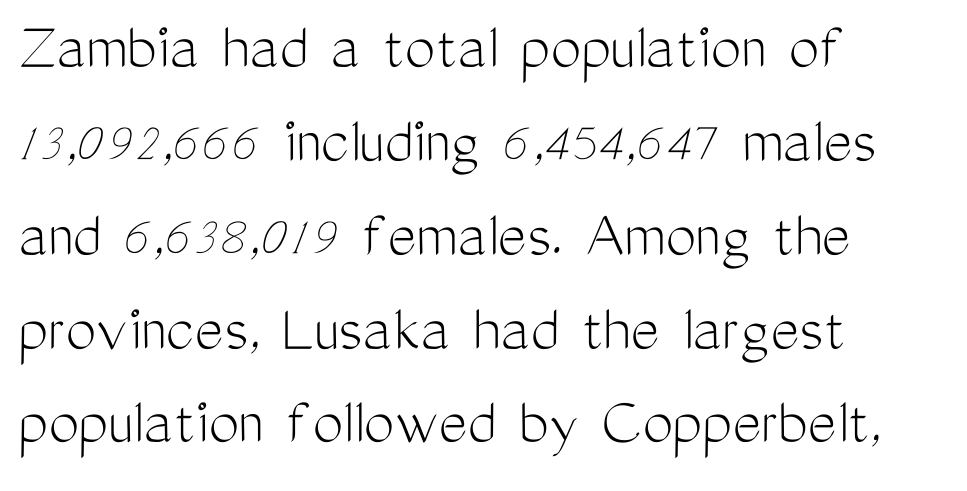
Caption: face not bold, strokes unweighted. The lines are quadded left. If you drew a line through each stem, it would be perfectly vertical. The vertical gap from one line to the next is medium. Letter spacing: default. The letters advance in unequal steps, a hallmark of proportional type.
